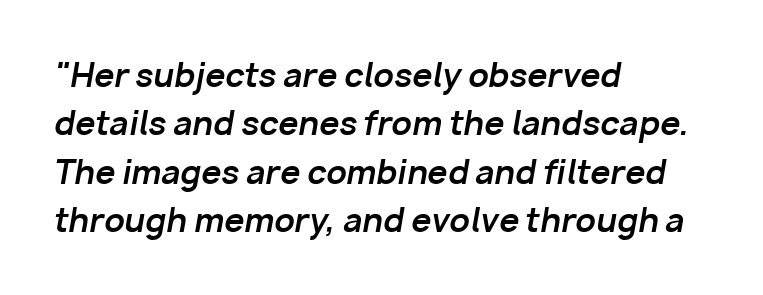
Q: Is the text bold? A: Yes.
Q: Is the text italic (slanted)? A: Yes, it leans right by about 10 degrees.
Q: Is the text underlined? A: No.
Q: How is the paragraph aligned? A: Left-aligned.
Q: Is the spacing between letters normal or unusually wide? A: Normal.
Q: Is the spacing between lines tight, normal or loose? A: Normal.
Q: Width (condensed, normal, or wide)? A: Normal.
Q: Stroke contrast? A: Low.
Q: x-height? A: Medium.
Q: Monospaced? A: No.
